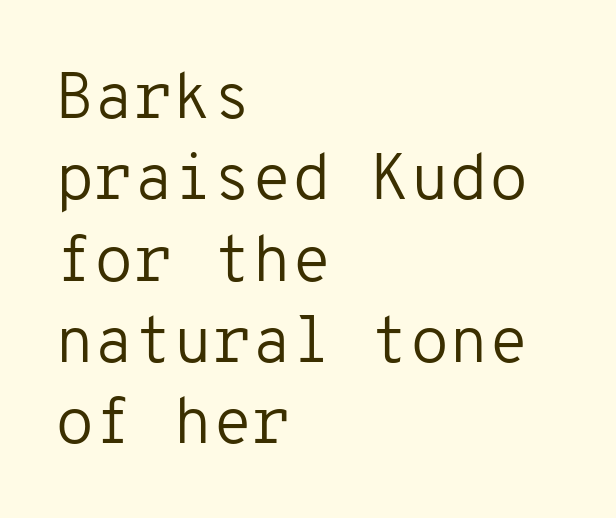
The image shows 64 px regular-weight sans-serif type, upright, monospaced; set left-aligned, normal line spacing (1.27x), normal letter spacing, not underlined; low stroke contrast and a medium x-height.
